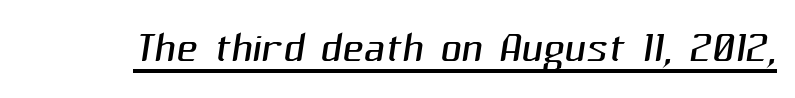
{"serif": "no", "bold": "no", "weight": "light", "width": "normal", "stroke_contrast": "medium", "x_height": "medium", "monospaced": "no", "underline": "yes", "letter_spacing": "normal", "letter_spacing_em": 0.0, "glyph_px": 59}
